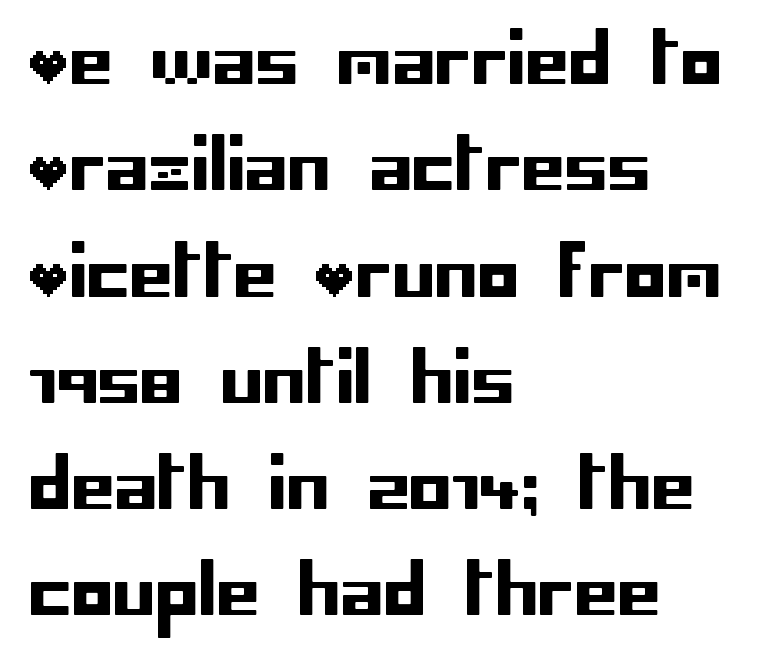
The ragged edge is on the right, which tells us the setting is flush left. The block of text has a typical density, with ordinary space between rows. No feet cap the strokes, marking this as sans-serif type. Honestly, the letter spacing is just normal — you wouldn't notice it. Do the letters lean? They stand straight. Unmarked baselines from the first word to the last.
